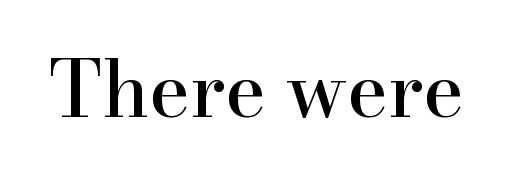
{"serif": "yes", "italic": "no", "width": "normal", "stroke_contrast": "high", "x_height": "small", "monospaced": "no", "underline": "no", "letter_spacing": "normal", "letter_spacing_em": 0.0, "glyph_px": 78}
